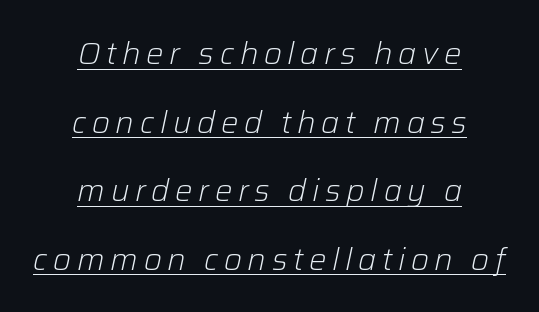
The image shows 31 px light type, italic (leaning right); set centered, loose line spacing (2.21x), underlined; low stroke contrast and a medium x-height.
